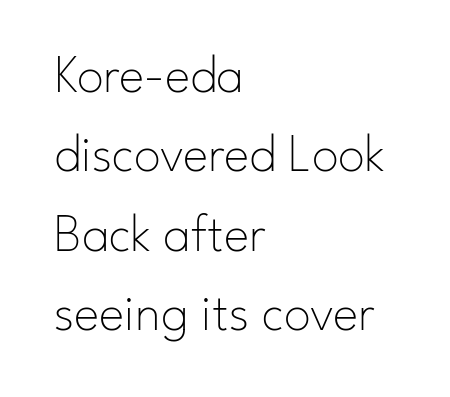
{"serif": "no", "italic": "no", "bold": "no", "weight": "thin", "width": "normal", "stroke_contrast": "low", "x_height": "small", "monospaced": "no", "underline": "no", "align": "left", "line_spacing": "normal", "line_spacing_ratio": 1.47, "letter_spacing": "normal", "letter_spacing_em": 0.0, "glyph_px": 54}
